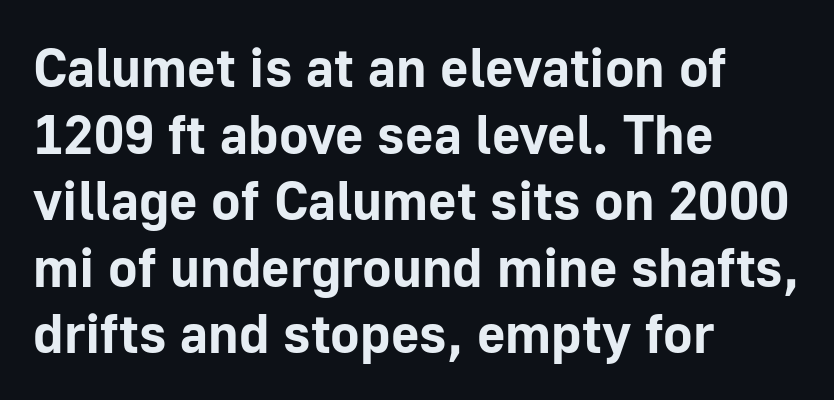
The image shows 55 px bold sans-serif type, upright; set left-aligned, line spacing 1.21x, normal letter spacing, not underlined; low stroke contrast and a medium x-height.
